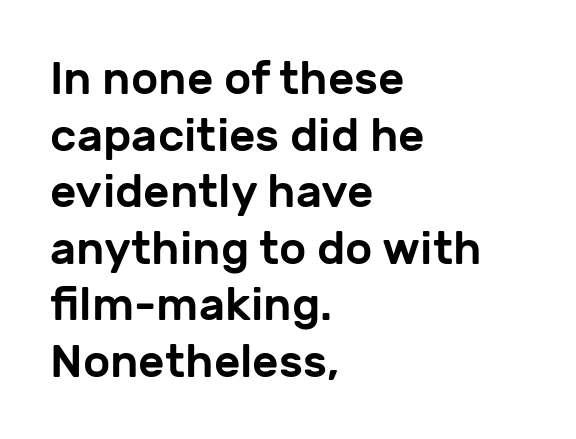
{"serif": "no", "italic": "no", "width": "normal", "stroke_contrast": "low", "x_height": "medium", "monospaced": "no", "underline": "no", "align": "left", "line_spacing_ratio": 1.23, "letter_spacing": "normal", "letter_spacing_em": 0.0, "glyph_px": 46}
